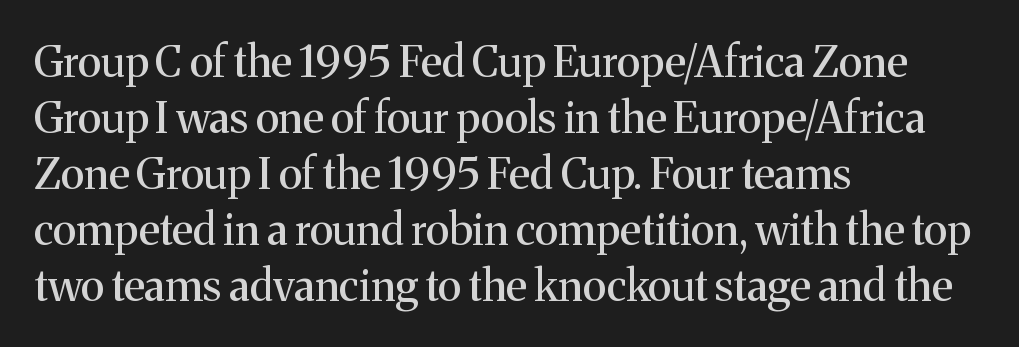
{"serif": "yes", "italic": "no", "width": "normal", "stroke_contrast": "medium", "x_height": "medium", "monospaced": "no", "underline": "no", "align": "left", "line_spacing": "normal", "line_spacing_ratio": 1.3, "letter_spacing": "normal", "letter_spacing_em": 0.0, "glyph_px": 43}
